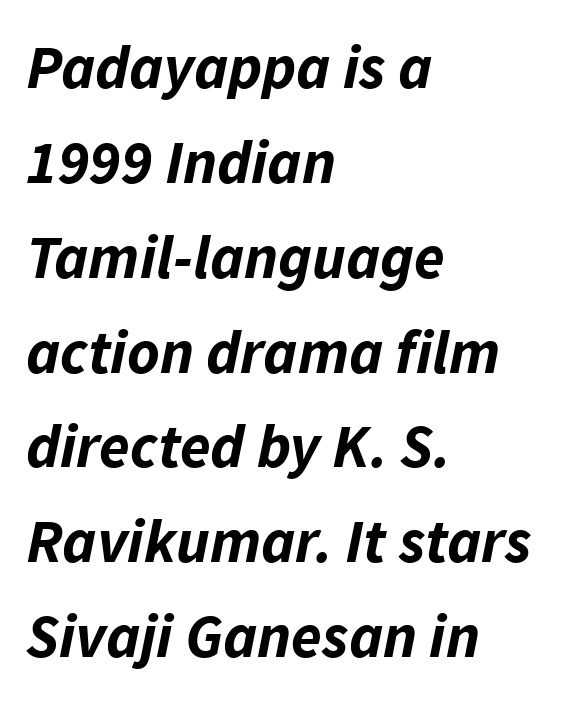
Does extra space separate the letters? No, they use regular spacing. This block has exactly the height ordinary leading produces. Spacing verdict: proportional, widths tailored to each character. Leftover space on each line is placed entirely after the last word.
